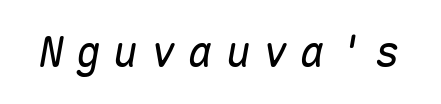
Q: Is the text bold? A: No.
Q: Is the text italic (slanted)? A: Yes, it leans right by about 10 degrees.
Q: Is the text underlined? A: No.
Q: Is the spacing between letters normal or unusually wide? A: Unusually wide.
Q: Width (condensed, normal, or wide)? A: Normal.
Q: Stroke contrast? A: Low.
Q: x-height? A: Medium.
Q: Monospaced? A: Yes.
